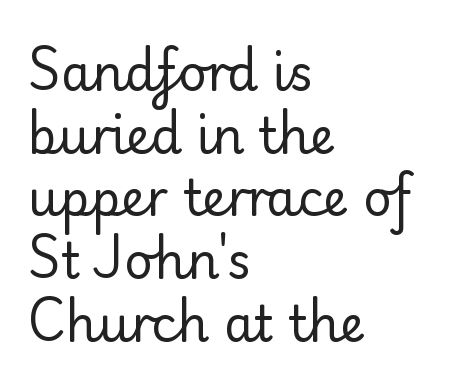
Descenders hang freely into open space. Quick note: not italic, upright. Think of a printed novel: that variable character pitch is what you see here. How are the letters spaced? Ordinarily, with no added tracking. In terms of leading, this rendering sits right in the middle.
